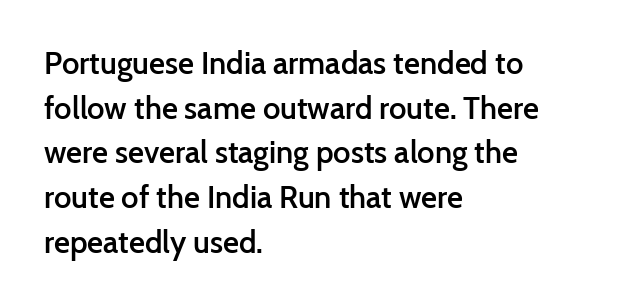
Has an underline been added? It has not. In terms of letterform style, serifs are entirely absent. Every stem runs plumb, perpendicular to the baseline. Each word holds together tightly as a unit, with standard inter-letter gaps. In CSS terms this would be text-align: left. These lines sit exactly where default settings would place them.
